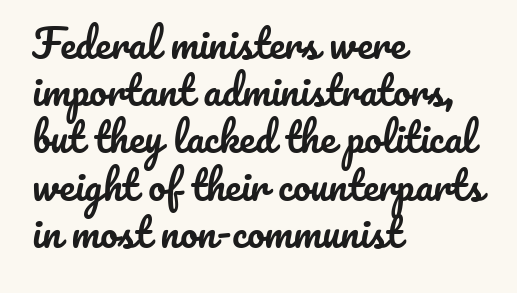
{"width": "normal", "stroke_contrast": "low", "x_height": "small", "monospaced": "no", "underline": "no", "align": "left", "line_spacing_ratio": 1.21, "letter_spacing": "normal", "letter_spacing_em": 0.0, "glyph_px": 39}
